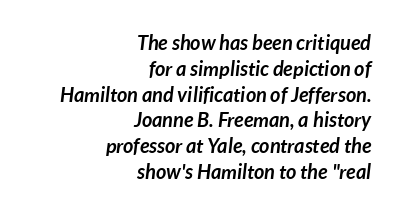
Glyph-to-glyph distance matches everyday printed text. The paragraph shown leans on its right margin. Vertically, the passage feels balanced, rows spaced as you'd expect. The specimen omits any rule beneath the text block's lines. The passage shown is emphatically bold.
